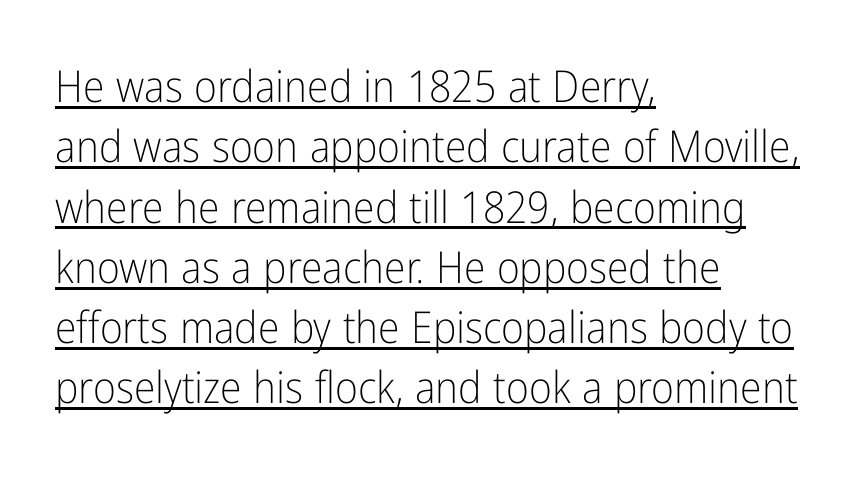
{"serif": "no", "italic": "no", "bold": "no", "weight": "light", "width": "condensed", "stroke_contrast": "low", "x_height": "medium", "monospaced": "no", "underline": "yes", "align": "left", "line_spacing": "normal", "line_spacing_ratio": 1.37, "letter_spacing": "normal", "letter_spacing_em": 0.0, "glyph_px": 44}
